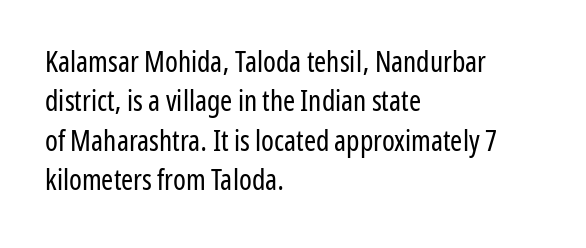
{"serif": "no", "italic": "no", "bold": "no", "weight": "regular", "width": "condensed", "stroke_contrast": "low", "x_height": "medium", "monospaced": "no", "underline": "no", "align": "left", "line_spacing": "normal", "line_spacing_ratio": 1.36, "letter_spacing": "normal", "letter_spacing_em": 0.0, "glyph_px": 29}
